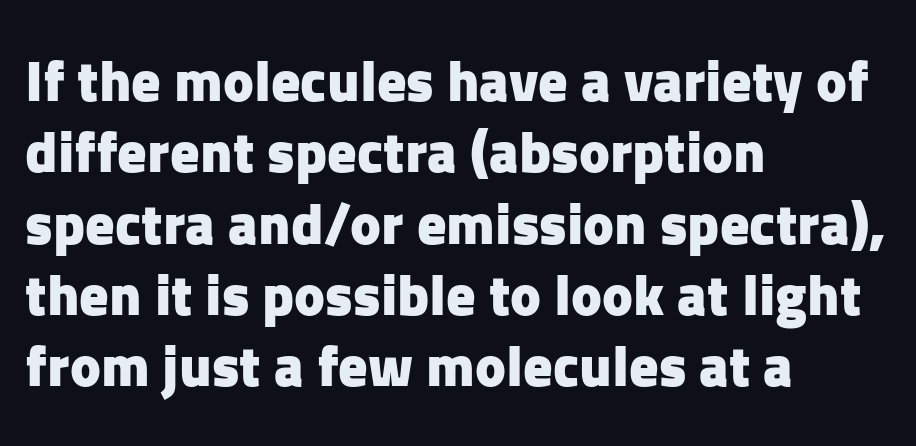
Q: Is the text bold? A: Yes.
Q: Is the text italic (slanted)? A: No, it is upright.
Q: Is the typeface a serif or a sans-serif typeface? A: Sans-serif.
Q: Is the text underlined? A: No.
Q: How is the paragraph aligned? A: Left-aligned.
Q: Is the spacing between letters normal or unusually wide? A: Normal.
Q: Width (condensed, normal, or wide)? A: Normal.
Q: Stroke contrast? A: Low.
Q: x-height? A: Medium.
Q: Monospaced? A: No.
